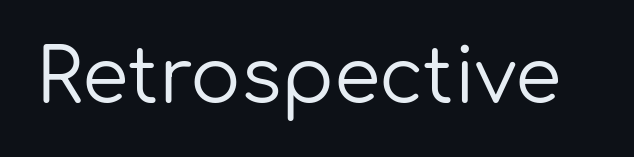
Q: Is the text bold? A: No.
Q: Is the text italic (slanted)? A: No, it is upright.
Q: Is the typeface a serif or a sans-serif typeface? A: Sans-serif.
Q: Is the text underlined? A: No.
Q: Is the spacing between letters normal or unusually wide? A: Normal.
Q: Width (condensed, normal, or wide)? A: Normal.
Q: Stroke contrast? A: Low.
Q: x-height? A: Medium.
Q: Monospaced? A: No.
